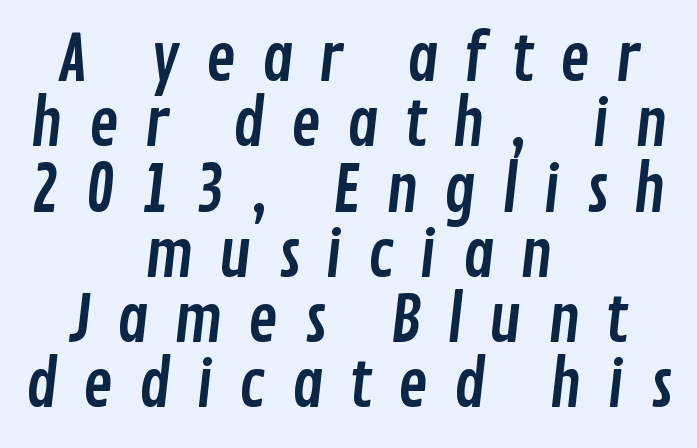
Q: Is the typeface a serif or a sans-serif typeface? A: Sans-serif.
Q: Is the text underlined? A: No.
Q: How is the paragraph aligned? A: Centered.
Q: Is the spacing between letters normal or unusually wide? A: Unusually wide.
Q: Is the spacing between lines tight, normal or loose? A: Tight.
Q: Width (condensed, normal, or wide)? A: Condensed.
Q: Stroke contrast? A: Low.
Q: x-height? A: Medium.
Q: Monospaced? A: No.
